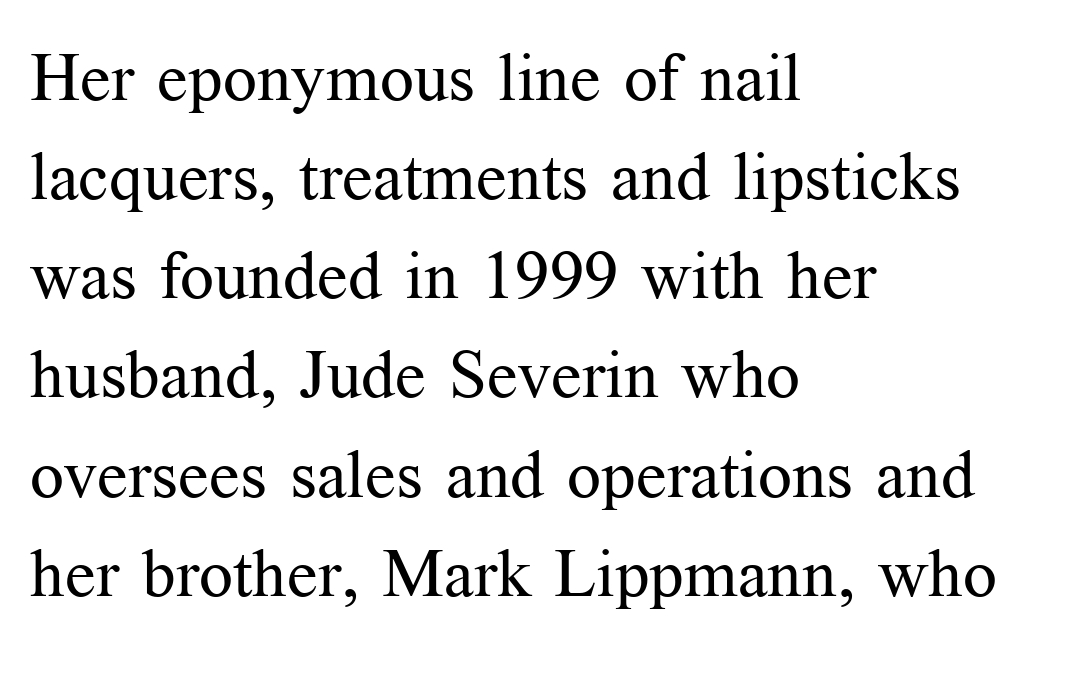
The image shows 67 px regular-weight serif type, upright; set left-aligned, normal line spacing (1.48x), normal letter spacing, not underlined; medium stroke contrast and a medium x-height.
